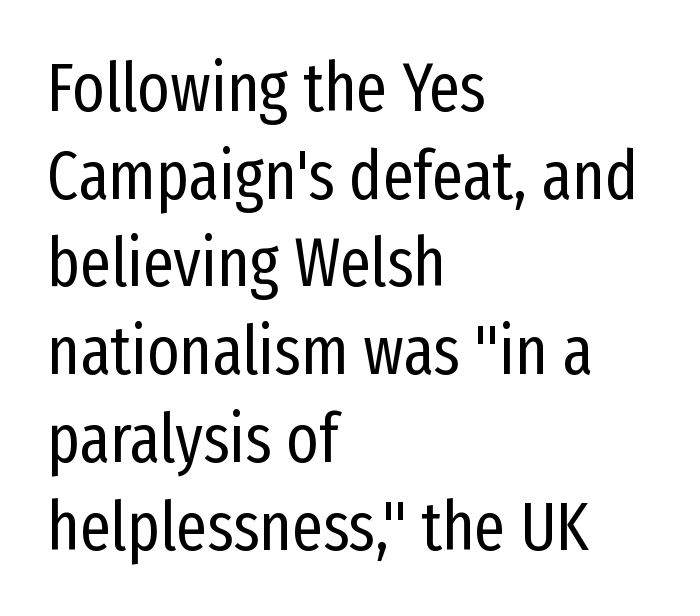
{"serif": "no", "italic": "no", "bold": "no", "weight": "regular", "width": "condensed", "stroke_contrast": "low", "x_height": "medium", "monospaced": "no", "underline": "no", "align": "left", "line_spacing": "normal", "line_spacing_ratio": 1.29, "letter_spacing": "normal", "letter_spacing_em": 0.0, "glyph_px": 68}
